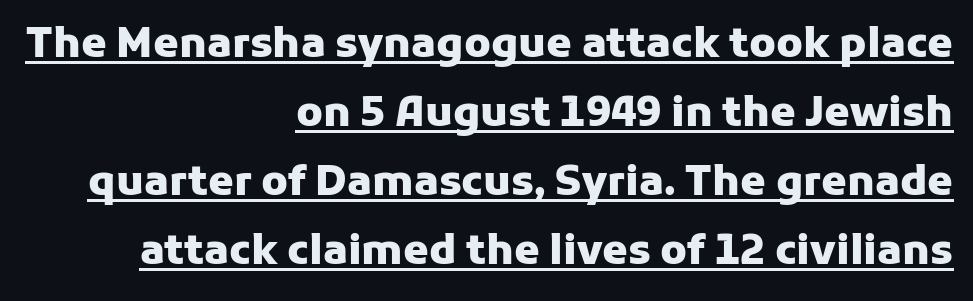
You could not count columns in this text — the font is proportionally spaced. Stroke thickness is high; the sample reads as a true bold. Casual observation: everything's shoved over to the right. This is roman type, the default non-slanted kind. How would I describe the line gaps? Plain and ordinary. Spacing between characters is what you'd get straight out of the box.
